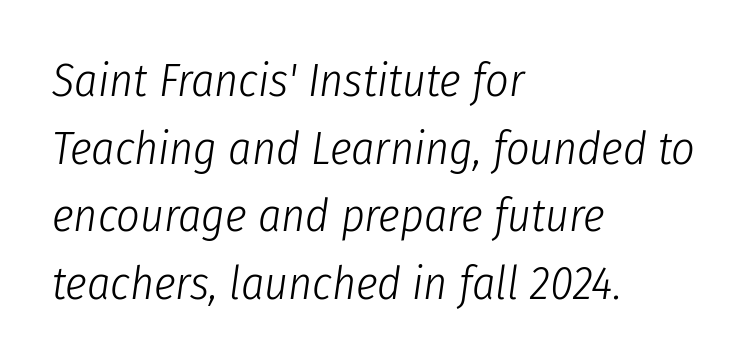
The image shows 46 px light, condensed type, italic (leaning right); set left-aligned, normal line spacing (1.47x), normal letter spacing, not underlined; low stroke contrast and a medium x-height.
